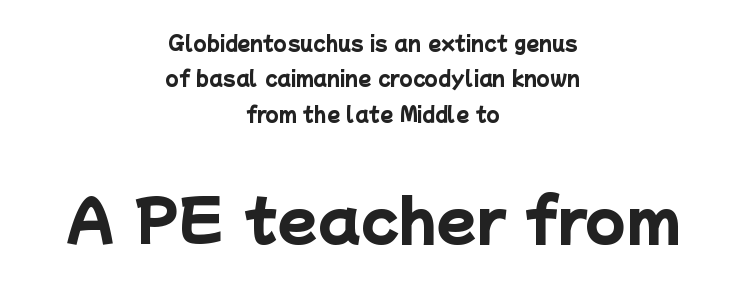
The baseline area is clear. The characters display no serif detailing; their extremities are plain. Compare the two chunks: the lower has the greater cap height. The letters sit at their default tracking, neither squeezed nor spread. The typesetter chose a symmetrical, centered arrangement here. Chunky letters — that's bold for sure.
